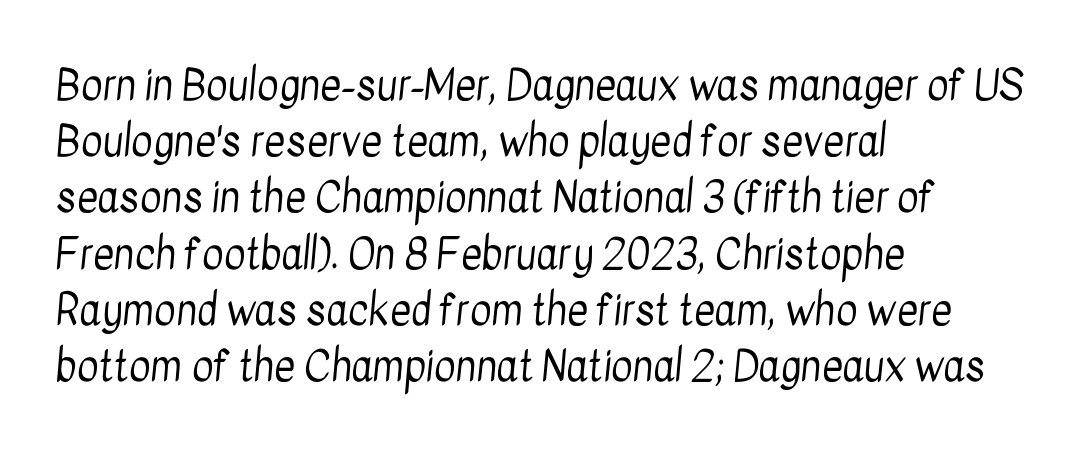
A clean baseline with only descenders dipping below it. In terms of leading, this rendering sits right in the middle. The letters advance in unequal steps, a hallmark of proportional type. Observe the absence of serifs on each vertical stroke in this sample. Horizontally, the lines are justified to the leading edge only. How are the letters spaced? Ordinarily, with no added tracking.
